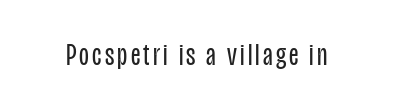
{"serif": "no", "italic": "no", "bold": "no", "weight": "regular", "width": "condensed", "stroke_contrast": "low", "x_height": "large", "monospaced": "no", "underline": "no", "glyph_px": 32}
